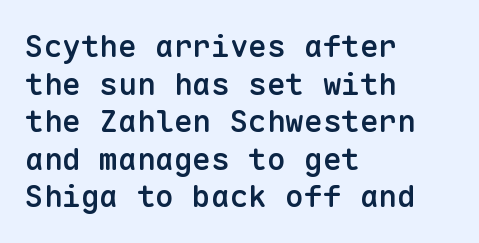
{"serif": "no", "italic": "no", "bold": "semi", "weight": "semibold", "width": "normal", "stroke_contrast": "low", "x_height": "medium", "monospaced": "yes", "underline": "no", "align": "left", "line_spacing_ratio": 1.21, "letter_spacing": "normal", "letter_spacing_em": 0.0, "glyph_px": 31}
